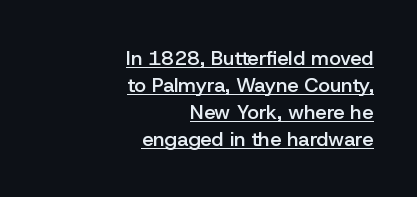
The typesetter chose a ragged-left arrangement here. A fair bit of extra ink — the face is semibold, not bold. What stands out about the letter spacing? Nothing — it is the standard amount. What's the leading like? Ordinary, nothing unusual.
